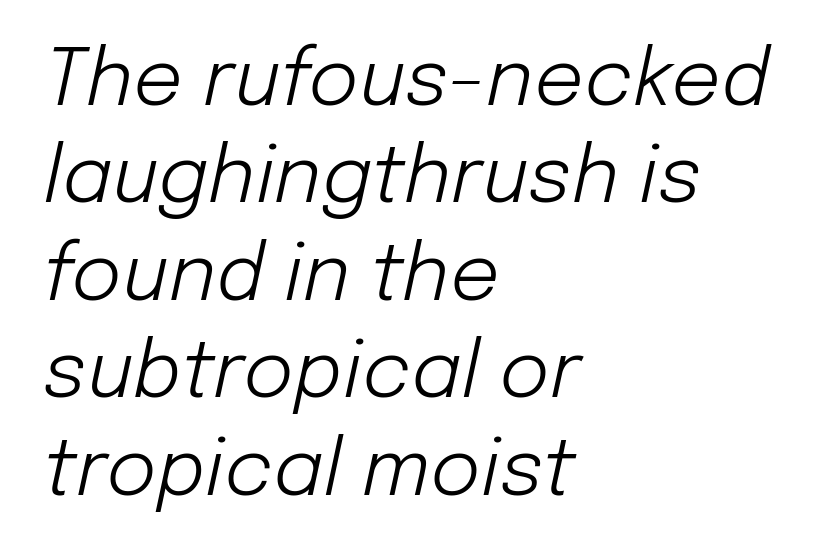
{"italic": "yes", "lean": "right", "slant_degrees": 12, "bold": "no", "weight": "light", "width": "normal", "stroke_contrast": "low", "x_height": "medium", "monospaced": "no", "underline": "no", "align": "left", "line_spacing": "normal", "line_spacing_ratio": 1.25, "letter_spacing": "normal", "letter_spacing_em": 0.0, "glyph_px": 78}
